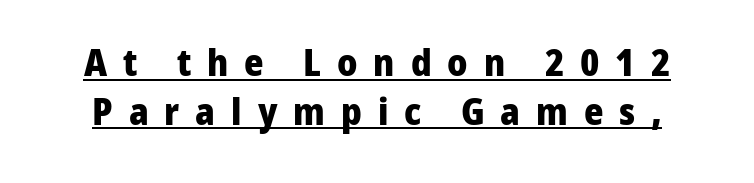
The image shows 37 px heavy sans-serif type, upright; set normal line spacing (1.32x), unusually wide letter spacing (+0.43 em), underlined; low stroke contrast and a medium x-height.
